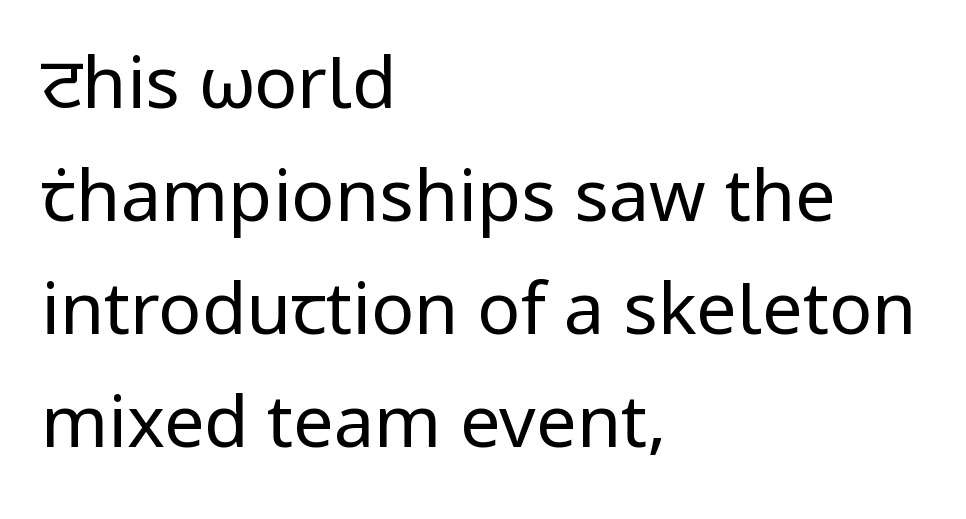
{"serif": "no", "italic": "no", "bold": "no", "weight": "regular", "width": "normal", "stroke_contrast": "low", "x_height": "medium", "monospaced": "no", "underline": "no", "align": "left", "line_spacing": "normal", "line_spacing_ratio": 1.57, "letter_spacing": "normal", "letter_spacing_em": 0.0, "glyph_px": 72}
